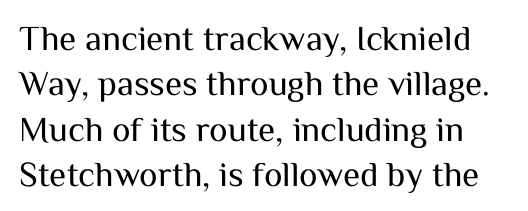
The image shows 35 px regular-weight sans-serif type, upright; set normal line spacing (1.3x), normal letter spacing, not underlined; medium stroke contrast and a medium x-height.
